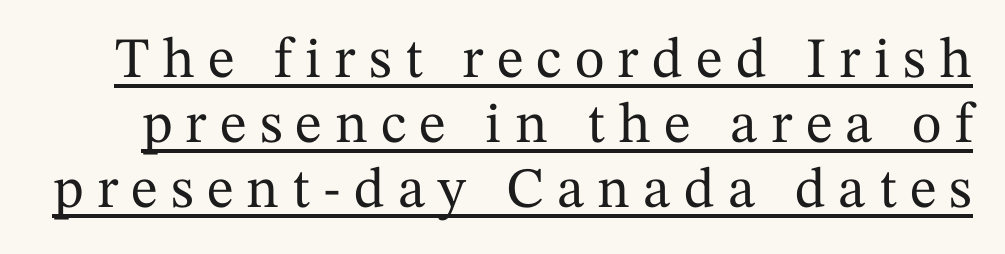
{"serif": "yes", "italic": "no", "width": "normal", "stroke_contrast": "medium", "x_height": "medium", "monospaced": "no", "underline": "yes", "line_spacing": "tight", "line_spacing_ratio": 1.14, "letter_spacing": "wide", "letter_spacing_em": 0.23, "glyph_px": 57}
